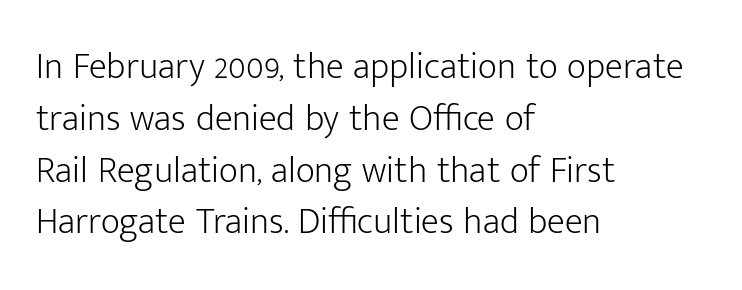
To sum up the face: it is a sans, with no serifs. Tracking value appears to be zero — textbook default spacing. Notice how the passage keeps a crisp vertical edge on the left only. A typesetter would mark this as roman, not italic. Descenders hang freely into open space. These lines sit exactly where default settings would place them.
